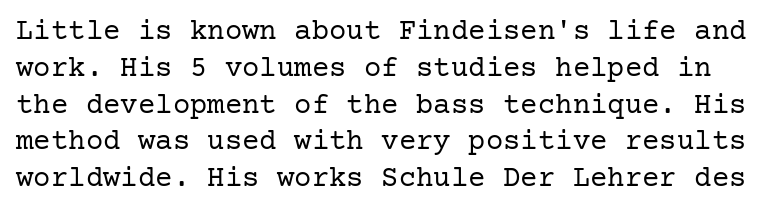
The image shows 29 px regular-weight serif type, upright; set normal line spacing (1.27x), normal letter spacing, not underlined; low stroke contrast and a medium x-height.
